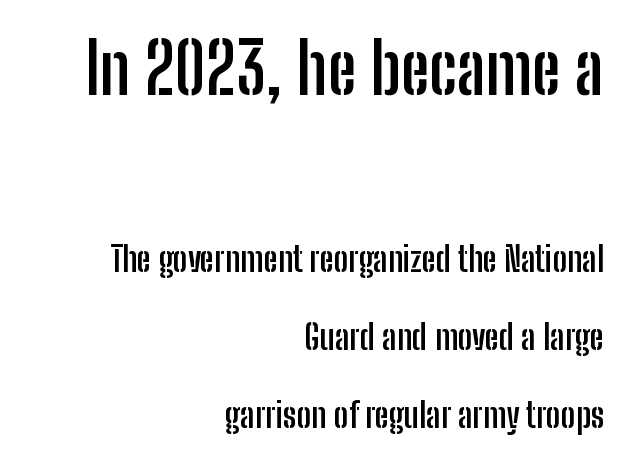
The image shows 70 px semibold, condensed sans-serif type, upright; set right-aligned, loose line spacing (2.22x), normal letter spacing, not underlined; the first (top) block is 2.0x larger; low stroke contrast and a medium x-height.
